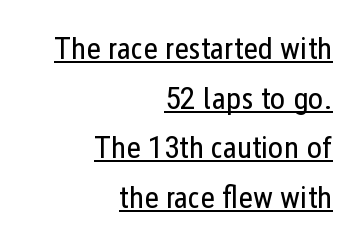
The image shows 32 px regular-weight, condensed sans-serif type, upright; set right-aligned, normal line spacing (1.55x), normal letter spacing, underlined; low stroke contrast and a medium x-height.
